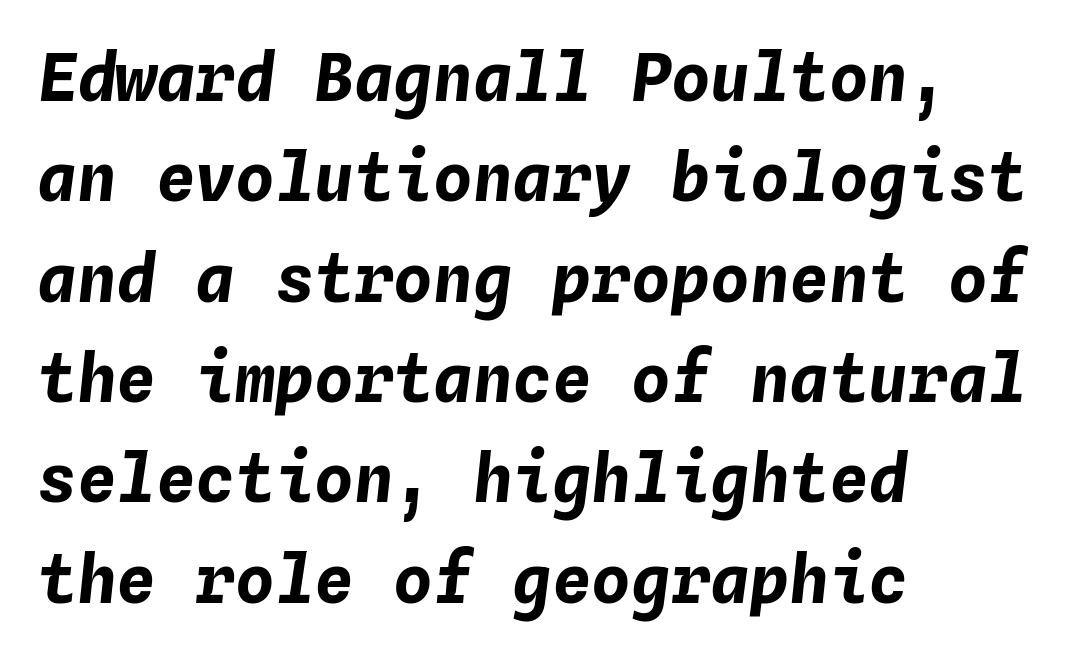
The letters march in equal steps, a hallmark of fixed-pitch type. Students, observe: this is what conventionally led text looks like. Which margin do the lines hug? The left one — the right edge is uneven. A clean baseline with only descenders dipping below it. The passage shown leans; its letterforms are oblique. Is the letter spacing exaggerated? No — it looks like the ordinary default.
